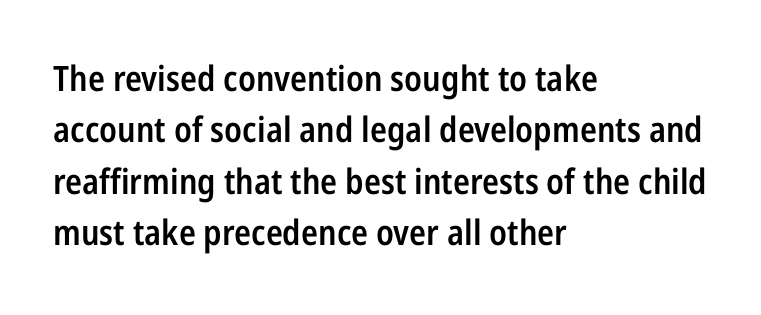
{"serif": "no", "italic": "no", "bold": "semi", "weight": "semibold", "width": "condensed", "stroke_contrast": "low", "x_height": "medium", "monospaced": "no", "underline": "no", "align": "left", "line_spacing": "normal", "line_spacing_ratio": 1.47, "letter_spacing": "normal", "letter_spacing_em": 0.0, "glyph_px": 35}
